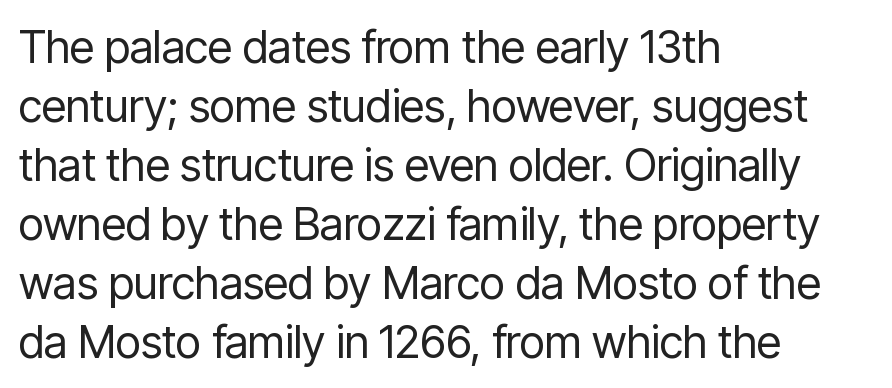
The block of text has a typical density, with ordinary space between rows. Check under the words: just untouched page. What kind of face is this? One without serifs — a sans. Leftover space on each line is placed entirely after the last word. You could not count columns in this text — the font is proportionally spaced. Summary of weight: not heavy and not bold.
